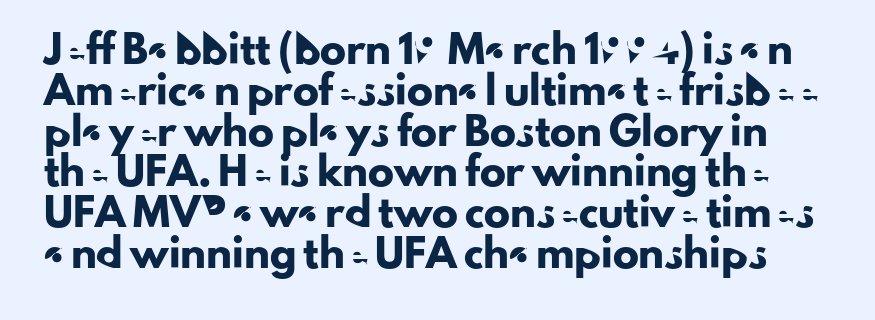
{"italic": "no", "underline": "no", "line_spacing": "normal", "line_spacing_ratio": 1.57, "letter_spacing": "normal", "letter_spacing_em": 0.0, "glyph_px": 26}
